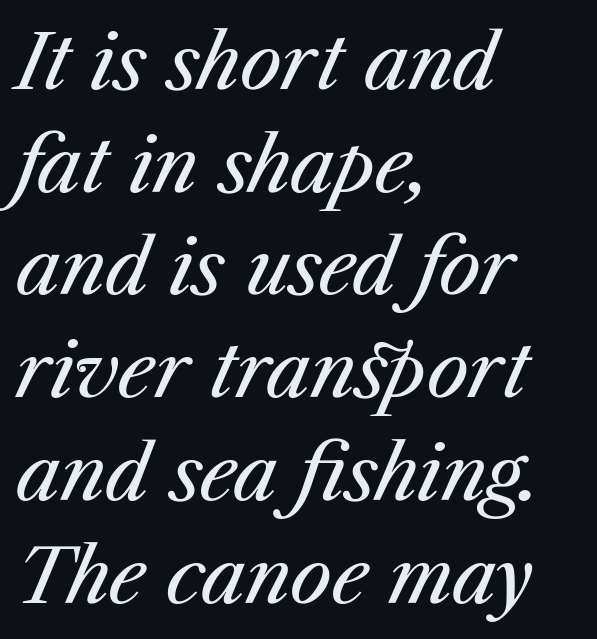
Heaviness? Minimal to ordinary, like unemphasized prose. This rendering features lettering with no underline. The paragraph shown leans on its left margin. This sample has the flowing, uneven cadence of proportional lettering.
